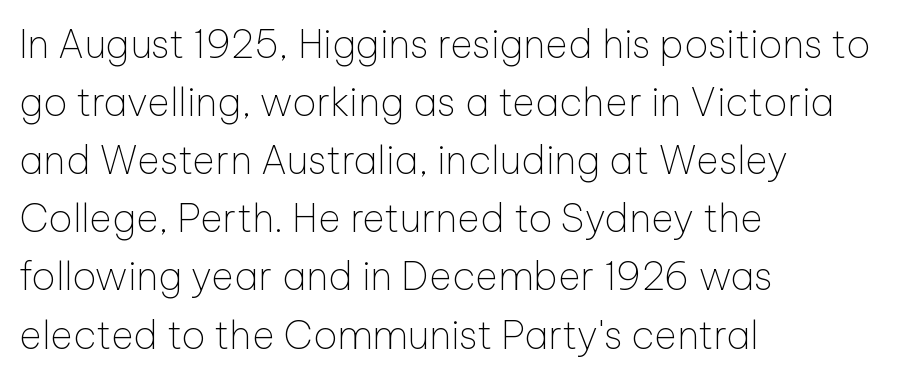
Q: Is the text bold? A: No.
Q: Is the text italic (slanted)? A: No, it is upright.
Q: Is the typeface a serif or a sans-serif typeface? A: Sans-serif.
Q: Is the text underlined? A: No.
Q: How is the paragraph aligned? A: Left-aligned.
Q: Is the spacing between letters normal or unusually wide? A: Normal.
Q: Is the spacing between lines tight, normal or loose? A: Normal.
Q: Width (condensed, normal, or wide)? A: Normal.
Q: Stroke contrast? A: Low.
Q: x-height? A: Medium.
Q: Monospaced? A: No.
